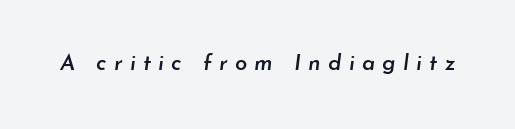
Unmarked baselines from the first word to the last. The rendering uses a semibold face; strokes are thickened but not to full bold. Glyph-to-glyph distance is far greater than everyday printed text. The whole block is typeset with a tilt.
